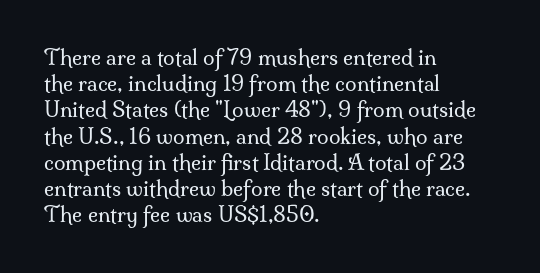
Does extra space separate the letters? No, they use regular spacing. Layout note: lines flush left. The area under the type is left untouched. This reads as an unemphasized weight, regular at the heaviest. This is roman type, the default non-slanted kind. Vertical spacing — default.
